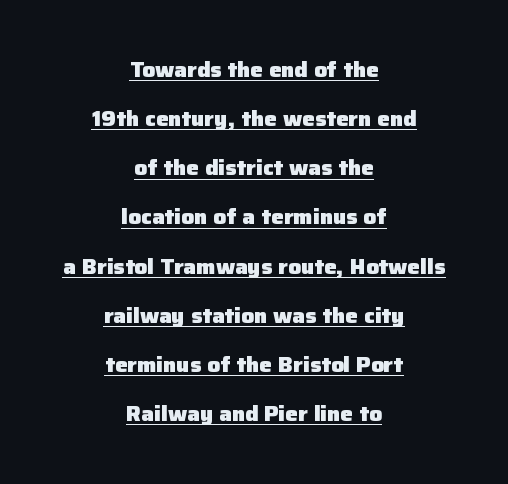
A dark, heavy texture on the line: the type is bold. The rendering uses a large line-height, opening up the rows. Is the block centered? Yes — each line is placed symmetrically about the middle. In terms of posture, this sample is upright. The specimen includes a rule beneath the text block's lines.
